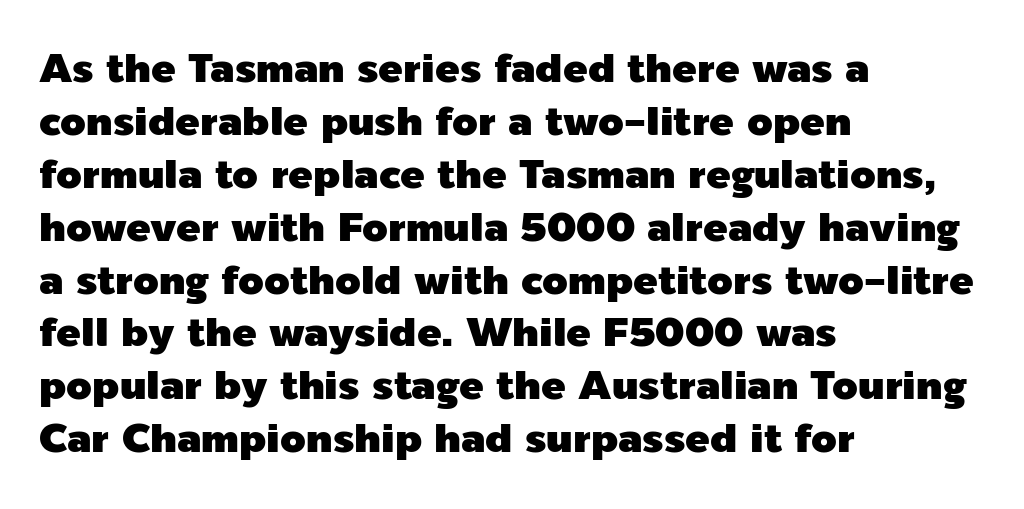
Each new line begins a customary step beneath the previous one. Has an underline been added? It has not. Are there feet on the stems? There aren't — it's a sans. The setting favours the left margin, as ordinary paragraphs usually do. Default kerning and tracking; the words read as compact shapes. Vertical strokes here are truly vertical.
